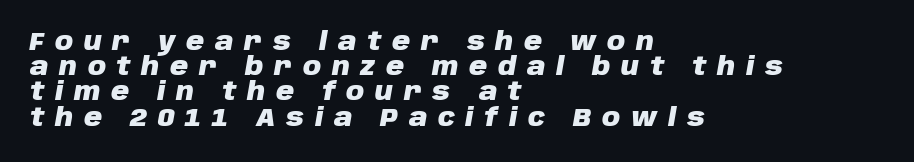
The image shows 25 px bold type, italic (leaning right); set left-aligned, tight line spacing (1.01x), unusually wide letter spacing (+0.43 em), not underlined.
